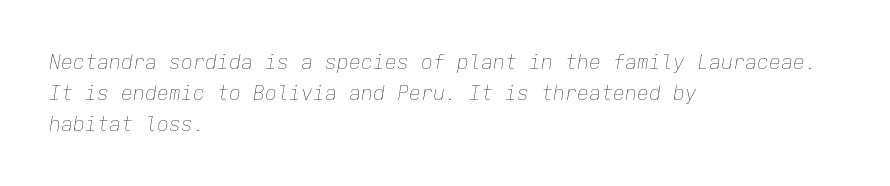
Interline gaps are of average width in this sample. The font sits on the lighter half of the weight spectrum, regular included. The foot of each line stays bare and open. When letters slant like this, we call the style italic. Each word holds together tightly as a unit, with standard inter-letter gaps. One-word summary of the alignment: left.
